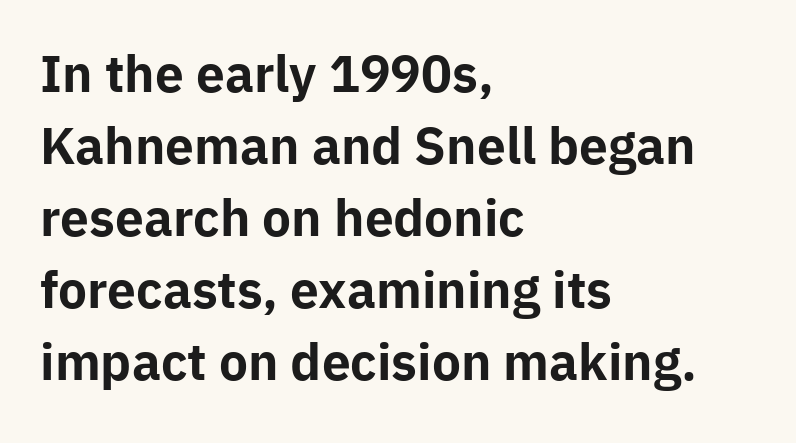
The image shows 49 px bold sans-serif type, upright; set left-aligned, normal line spacing (1.47x), normal letter spacing, not underlined; low stroke contrast and a medium x-height.
